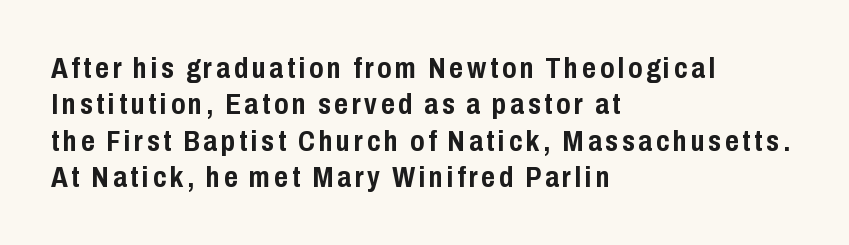
The image shows 30 px semibold, condensed sans-serif type, upright; set left-aligned, line spacing 1.21x, not underlined; low stroke contrast and a medium x-height.
